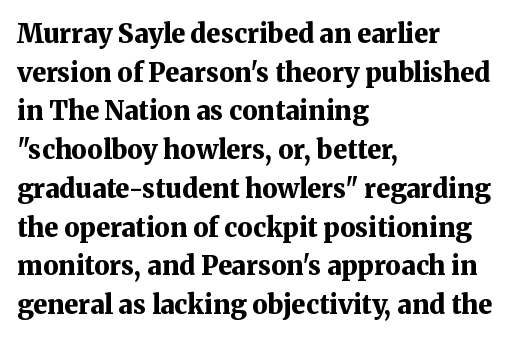
Leading: standard. Glyph-to-glyph distance matches everyday printed text. The face used here has the dense, thick strokes of a bold. These lines stack with their left ends in a neat column.
